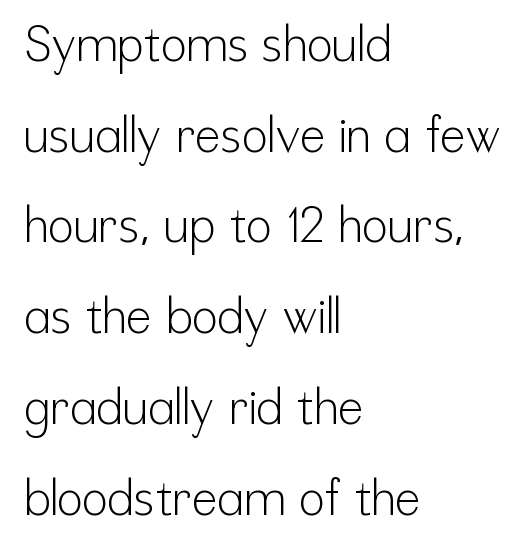
Q: Is the text bold? A: No.
Q: Is the text italic (slanted)? A: No, it is upright.
Q: Is the typeface a serif or a sans-serif typeface? A: Sans-serif.
Q: Is the text underlined? A: No.
Q: How is the paragraph aligned? A: Left-aligned.
Q: Is the spacing between letters normal or unusually wide? A: Normal.
Q: Width (condensed, normal, or wide)? A: Condensed.
Q: Stroke contrast? A: Low.
Q: x-height? A: Medium.
Q: Monospaced? A: No.
